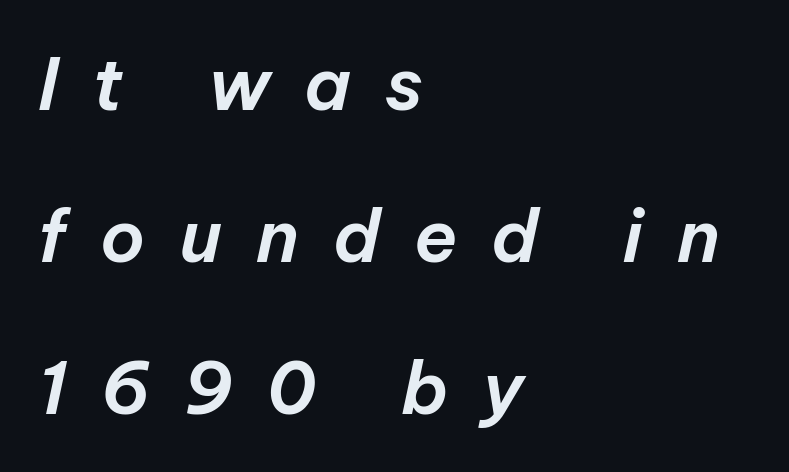
Decoration check: the copy has no underline. Notice how the passage keeps a crisp vertical edge on the left only. Caption: expanded tracking, letters set apart. An italicized treatment has been applied to the whole sample.
